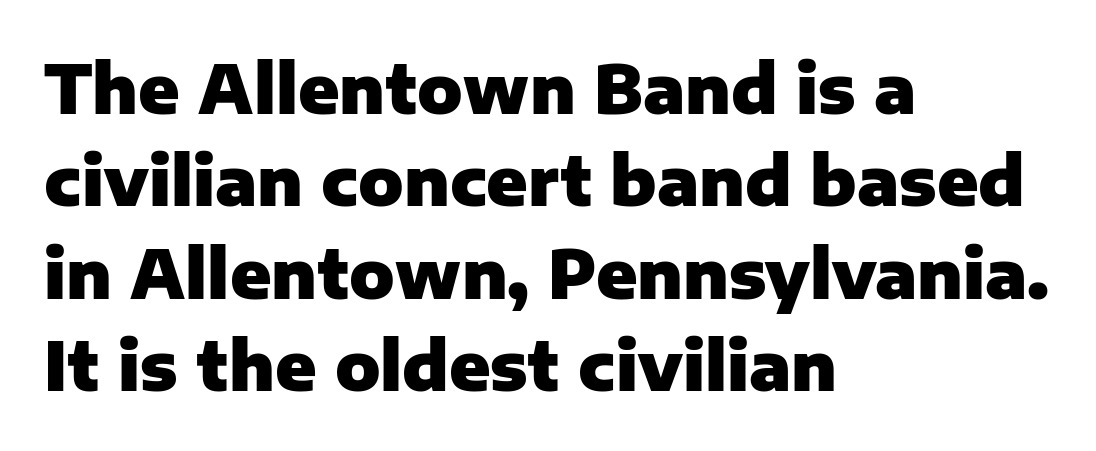
No extra tracking has been applied to these lines. Regarding leading, the lines here are spaced in the standard way. This sample has the flowing, uneven cadence of proportional lettering. Glance below the letters and you will spot only blank space.
